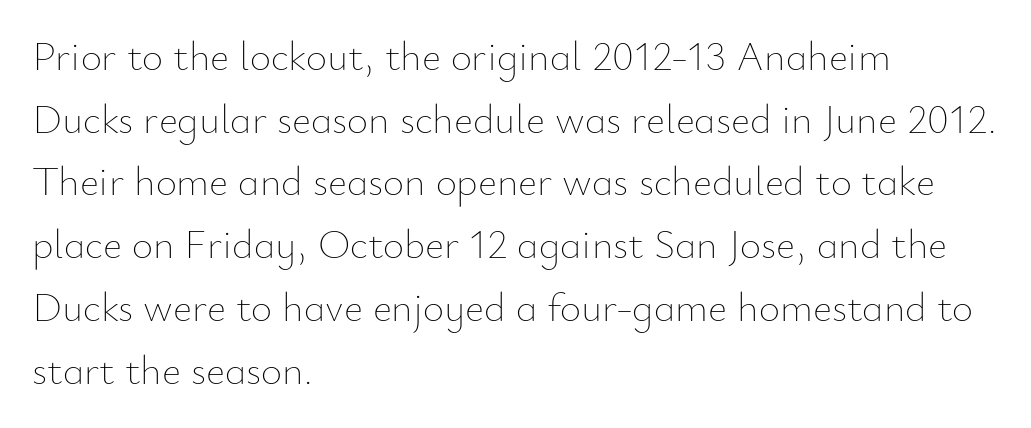
The image shows 41 px thin type, upright; set left-aligned, normal line spacing (1.53x), normal letter spacing, not underlined; low stroke contrast and a small x-height.
